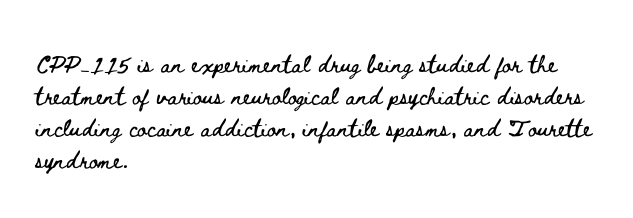
Q: Is the text italic (slanted)? A: Yes.
Q: Is the text underlined? A: No.
Q: How is the paragraph aligned? A: Left-aligned.
Q: Is the spacing between letters normal or unusually wide? A: Normal.
Q: Is the spacing between lines tight, normal or loose? A: Normal.
